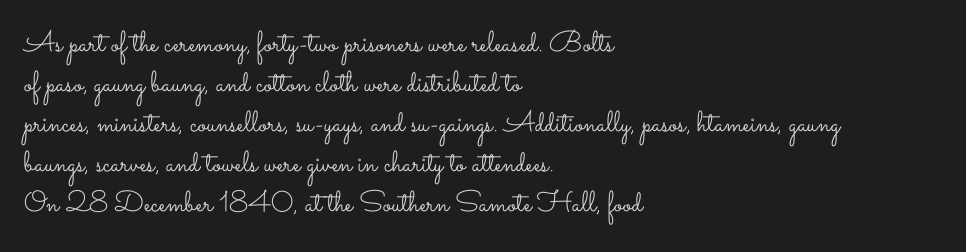
Interline gaps are of average width in this sample. Lines of text with bare space underneath. Notice how the passage keeps a crisp vertical edge on the left only. Summary of weight: not heavy and not bold.
